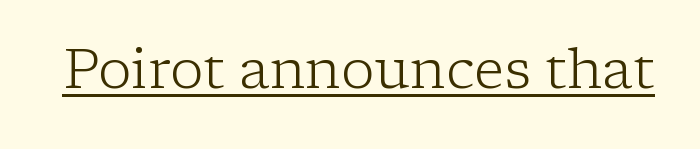
Q: Is the text bold? A: No.
Q: Is the text italic (slanted)? A: No, it is upright.
Q: Is the typeface a serif or a sans-serif typeface? A: Serif.
Q: Is the text underlined? A: Yes.
Q: Is the spacing between letters normal or unusually wide? A: Normal.
Q: Width (condensed, normal, or wide)? A: Normal.
Q: Stroke contrast? A: Low.
Q: x-height? A: Medium.
Q: Monospaced? A: No.
